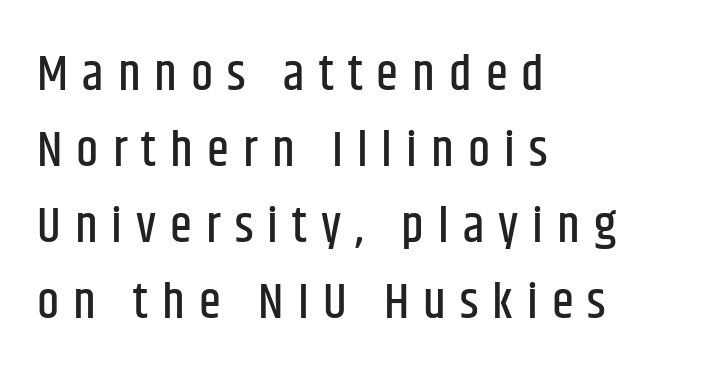
Q: Is the text italic (slanted)? A: No, it is upright.
Q: Is the typeface a serif or a sans-serif typeface? A: Sans-serif.
Q: Is the text underlined? A: No.
Q: How is the paragraph aligned? A: Left-aligned.
Q: Is the spacing between letters normal or unusually wide? A: Unusually wide.
Q: Is the spacing between lines tight, normal or loose? A: Normal.
Q: Width (condensed, normal, or wide)? A: Condensed.
Q: Stroke contrast? A: Low.
Q: x-height? A: Large.
Q: Monospaced? A: No.
